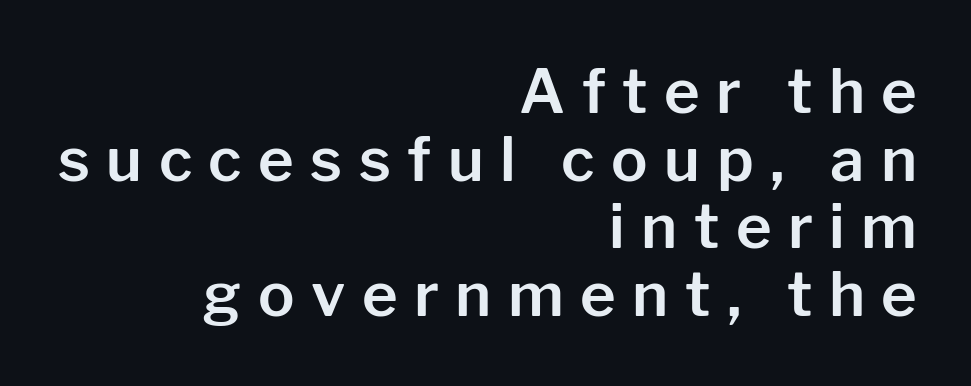
{"serif": "no", "italic": "no", "width": "normal", "stroke_contrast": "low", "x_height": "medium", "monospaced": "no", "underline": "no", "align": "right", "line_spacing": "tight", "line_spacing_ratio": 1.11, "letter_spacing": "wide", "letter_spacing_em": 0.27, "glyph_px": 61}
